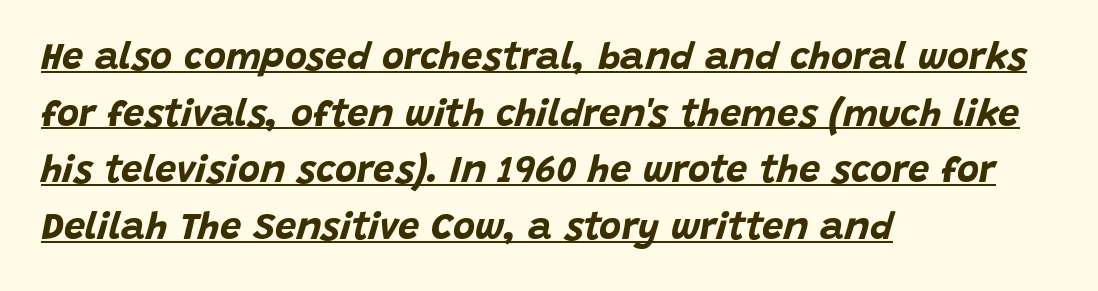
The image shows 38 px bold type, italic (leaning right); set left-aligned, normal line spacing (1.49x), normal letter spacing, underlined; low stroke contrast and a large x-height.
